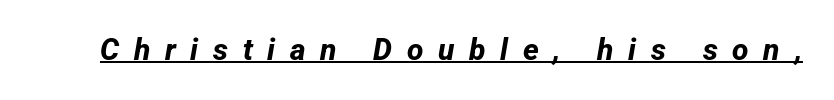
Spacing between characters has been opened up far beyond the box default. You could not count columns in this text — the font is proportionally spaced. The face used here appears with an underline applied. The typeface chosen for these lines omits serifs.
